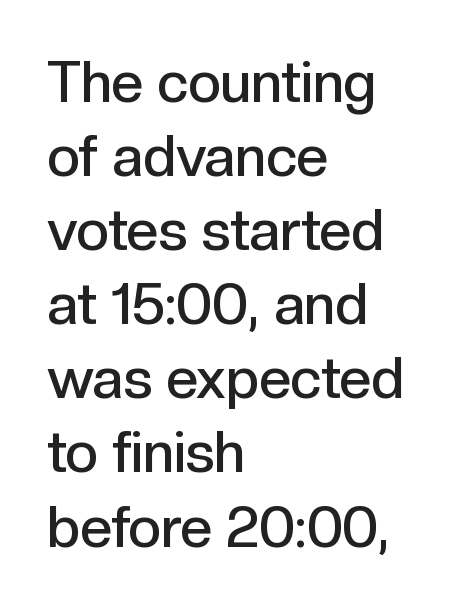
Letterform terminals end flat and unadorned throughout the passage. Bare-footed words on every line. The typography opts for an upright posture over an oblique one. Successive baselines arrive at the customary interval. Spacing verdict: proportional, widths tailored to each character. As a designer I'd log this as weight 600, semibold.
